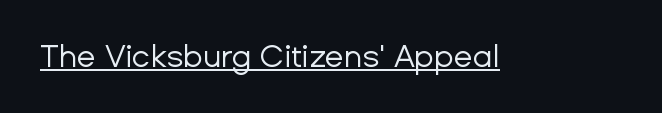
Q: Is the text bold? A: No.
Q: Is the text italic (slanted)? A: No, it is upright.
Q: Is the typeface a serif or a sans-serif typeface? A: Sans-serif.
Q: Is the text underlined? A: Yes.
Q: Is the spacing between letters normal or unusually wide? A: Normal.
Q: Width (condensed, normal, or wide)? A: Normal.
Q: Stroke contrast? A: Low.
Q: x-height? A: Medium.
Q: Monospaced? A: No.
